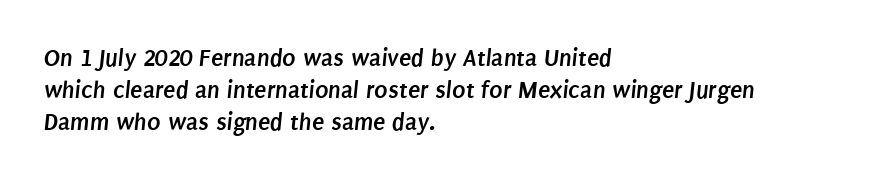
{"bold": "yes", "underline": "no", "align": "left", "line_spacing": "normal", "line_spacing_ratio": 1.29, "letter_spacing": "normal", "letter_spacing_em": 0.0, "glyph_px": 25}
